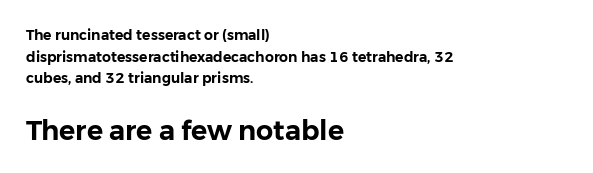
Compared with typical paragraphs, the rows here are spaced about the same. Horizontally, the lines are justified to the leading edge only. Lines of text with bare space underneath. If you squint, the bottom block still reads clearly — it's the larger of the two. Default kerning and tracking; the words read as compact shapes.
